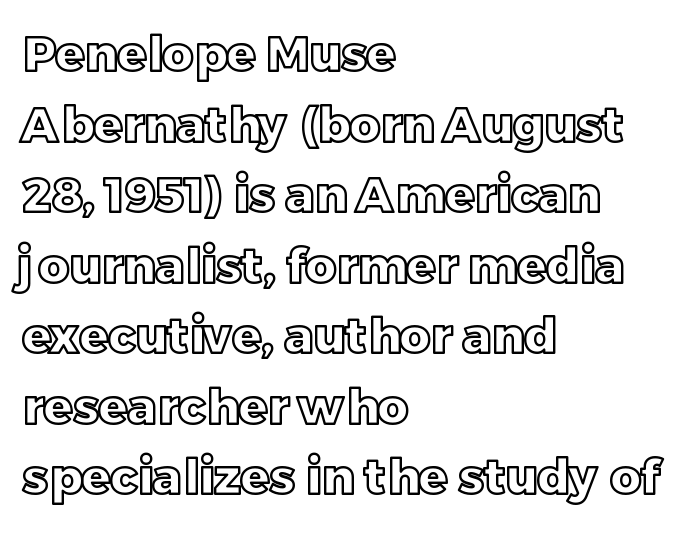
{"italic": "no", "width": "normal", "x_height": "large", "monospaced": "no", "underline": "no", "align": "left", "line_spacing": "normal", "line_spacing_ratio": 1.47, "letter_spacing": "normal", "letter_spacing_em": 0.0, "glyph_px": 48}
